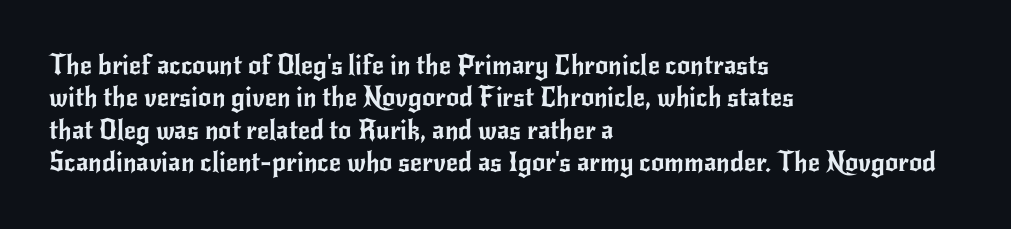
These lines sit exactly where default settings would place them. The letters stand upright; this is a roman face. Typeset ragged right — the left edge is the straight one. Just letters on the line, the space beneath them empty. Caption: standard tracking, unaltered.
